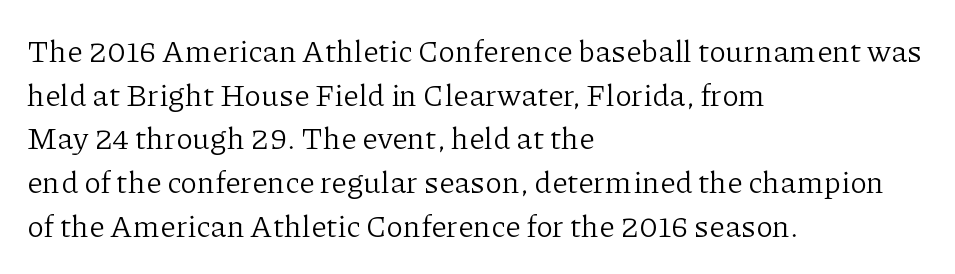
A clean baseline with only descenders dipping below it. Each new line begins a customary step beneath the previous one. A typesetter would call this proportional, since set widths differ per character. There is no visible air inserted between adjacent glyphs.
